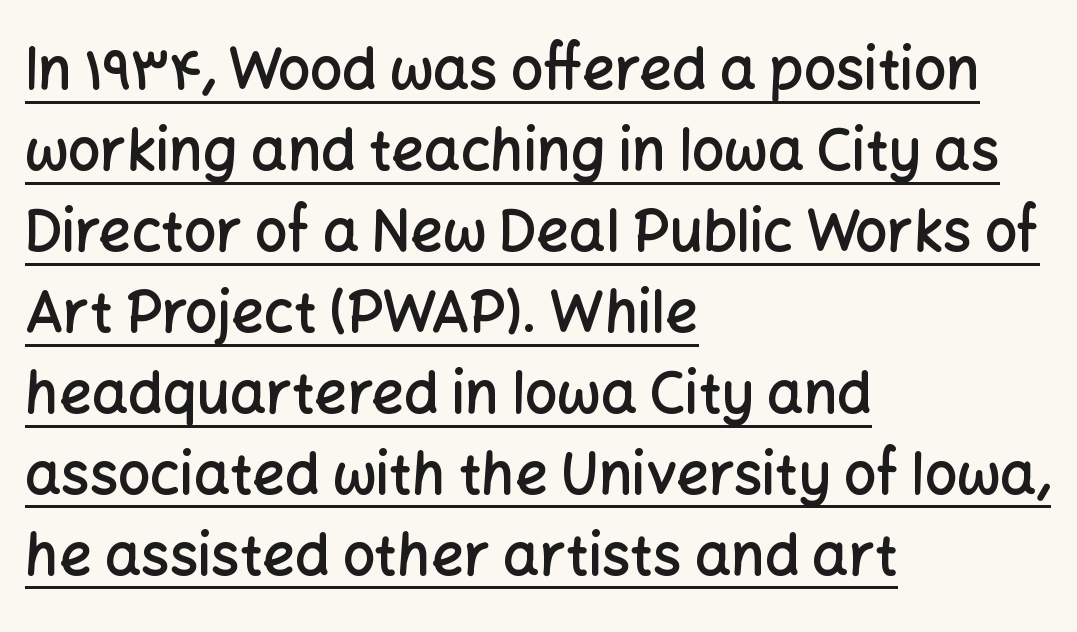
Students, observe the line beneath the letters — that is underlining. The lettering stays uniformly vertical, giving the passage a roman look. Typographic density is moderately raised because the face is semibold. The glyphs in this specimen are sans serif. Reading down the block, your eye returns to a fixed left position each line.
